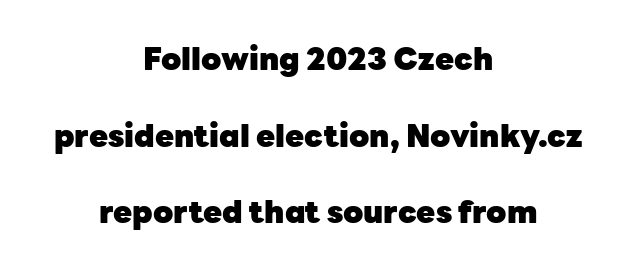
The image shows 31 px heavy sans-serif type, upright; set centered, loose line spacing (2.47x), normal letter spacing, not underlined; low stroke contrast and a medium x-height.
